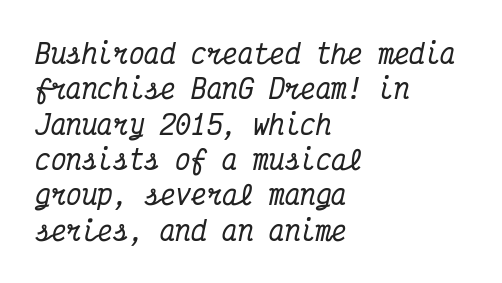
Spacing between characters is what you'd get straight out of the box. In CSS terms this would be text-align: left. Tall strokes in this sample are angled rather than plumb. Successive baselines arrive at the customary interval. The foot of each line stays bare and open.
